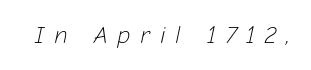
The image shows 24 px text type, italic (leaning right); set unusually wide letter spacing (+0.4 em), not underlined.
